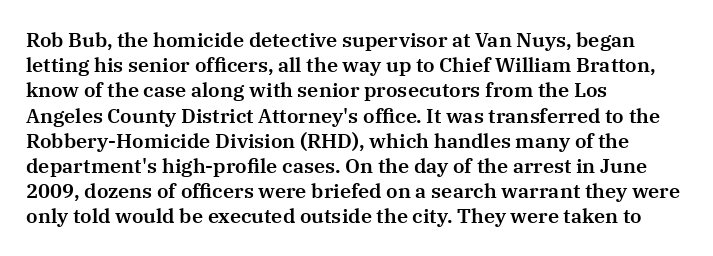
Q: Is the text italic (slanted)? A: No, it is upright.
Q: Is the text underlined? A: No.
Q: How is the paragraph aligned? A: Left-aligned.
Q: Is the spacing between letters normal or unusually wide? A: Normal.
Q: Is the spacing between lines tight, normal or loose? A: Normal.
